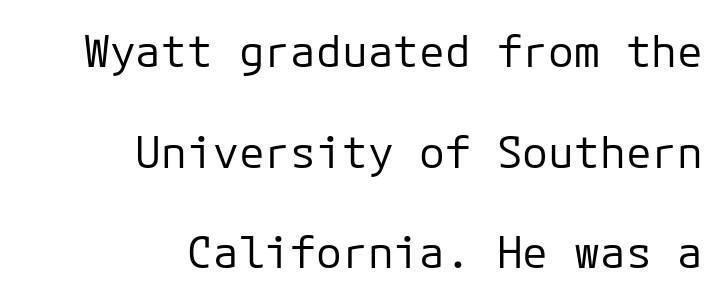
{"serif": "no", "italic": "no", "bold": "no", "weight": "regular", "width": "normal", "stroke_contrast": "low", "x_height": "medium", "underline": "no", "align": "right", "line_spacing": "loose", "line_spacing_ratio": 2.34, "letter_spacing": "normal", "letter_spacing_em": 0.0, "glyph_px": 43}
